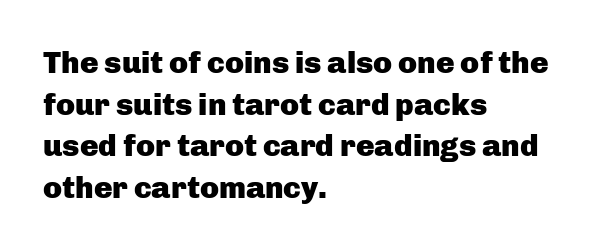
The face used here is a sans, in the tradition of grotesques and geometrics. Note the varied advance widths — an 'i' is clearly narrower than an 'm'. The tracking reads as untouched default to a designer's eye. Leading: standard. Typeset ragged right — the left edge is the straight one.
